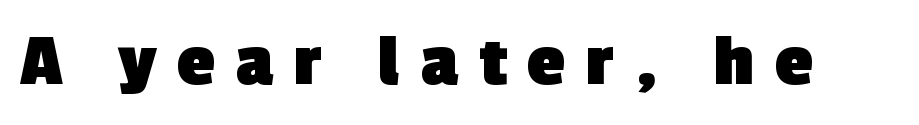
Bold? Absolutely — the strokes are thick and heavy. Loose tracking; the words dissolve into strings of separated letters. A bare baseline throughout the passage. The face used here is a sans, in the tradition of grotesques and geometrics.
